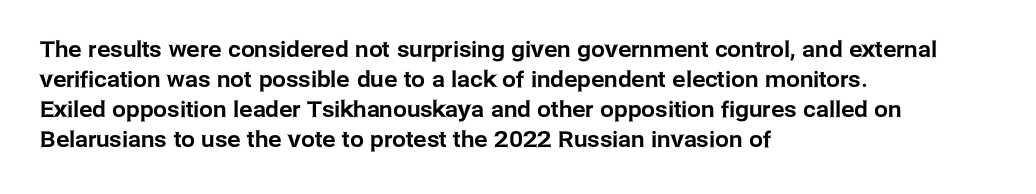
The lettering stays uniformly vertical, giving the passage a roman look. The text block is weighted toward the left margin, trailing off unevenly rightward. A typesetter would call this zero additional tracking. Evenly set lines give the paragraph a standard silhouette.
